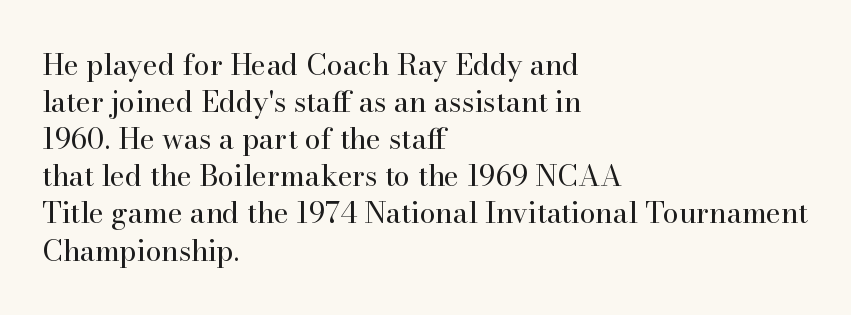
Q: Is the text bold? A: No.
Q: Is the text italic (slanted)? A: No, it is upright.
Q: Is the typeface a serif or a sans-serif typeface? A: Serif.
Q: Is the text underlined? A: No.
Q: How is the paragraph aligned? A: Left-aligned.
Q: Is the spacing between letters normal or unusually wide? A: Normal.
Q: Is the spacing between lines tight, normal or loose? A: Normal.
Q: Width (condensed, normal, or wide)? A: Normal.
Q: Stroke contrast? A: High.
Q: x-height? A: Small.
Q: Monospaced? A: No.
